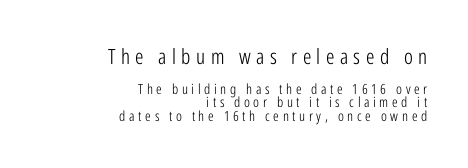
The image shows 21 px text type, upright; set right-aligned, tight line spacing (0.99x), unusually wide letter spacing (+0.26 em), not underlined; the first (top) block is 1.5x larger.
